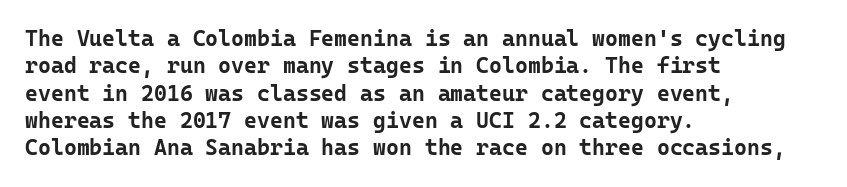
{"italic": "no", "bold": "yes", "underline": "no", "align": "left", "line_spacing_ratio": 1.24, "letter_spacing": "normal", "letter_spacing_em": 0.0, "glyph_px": 22}
